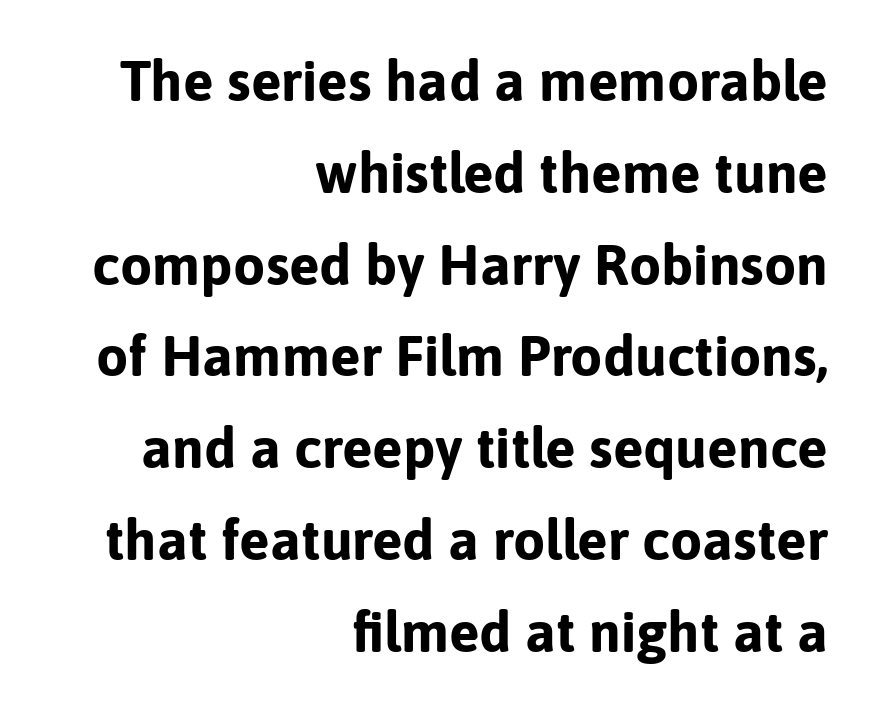
A typesetter would call this zero additional tracking. Proportional: the letters do not fall into vertical columns. This is sans-serif lettering, the kind often seen on screens and signage. As a designer I'd log this as weight 700, bold. The words here are not underlined. The lines in this sample share a right terminus and differ only in where they begin.
